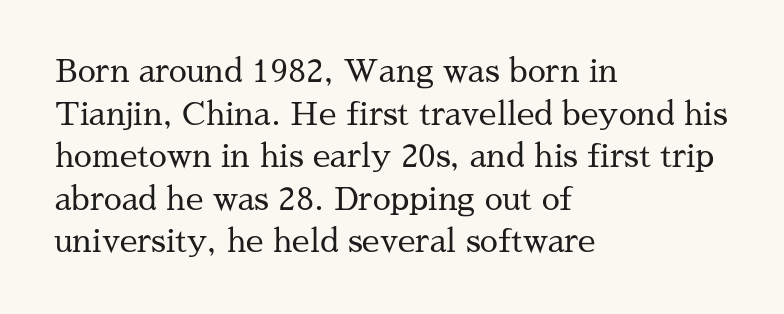
{"serif": "yes", "italic": "no", "bold": "no", "weight": "regular", "width": "normal", "stroke_contrast": "medium", "x_height": "medium", "monospaced": "no", "underline": "no", "align": "left", "line_spacing": "normal", "line_spacing_ratio": 1.33, "letter_spacing": "normal", "letter_spacing_em": 0.0, "glyph_px": 32}
